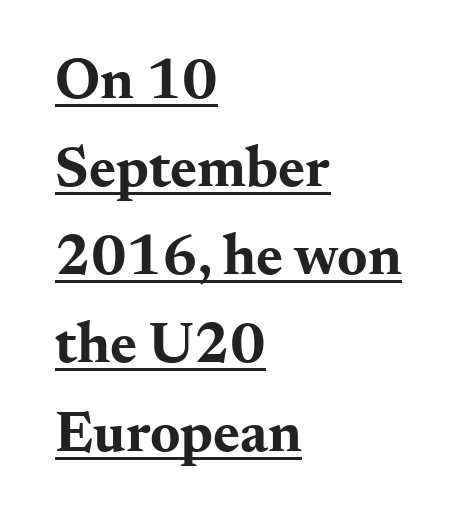
Q: Is the text bold? A: Yes.
Q: Is the text italic (slanted)? A: No, it is upright.
Q: Is the typeface a serif or a sans-serif typeface? A: Serif.
Q: Is the text underlined? A: Yes.
Q: How is the paragraph aligned? A: Left-aligned.
Q: Is the spacing between letters normal or unusually wide? A: Normal.
Q: Is the spacing between lines tight, normal or loose? A: Normal.
Q: Width (condensed, normal, or wide)? A: Wide.
Q: Stroke contrast? A: Medium.
Q: x-height? A: Small.
Q: Monospaced? A: No.
